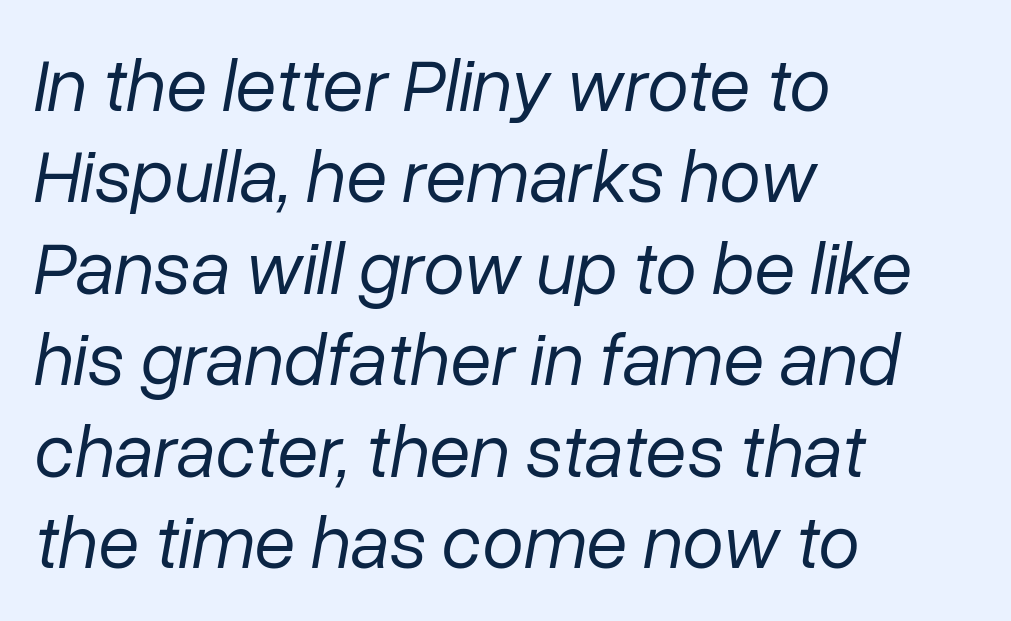
The image shows 75 px regular-weight type, italic (leaning right); set left-aligned, line spacing 1.22x, normal letter spacing, not underlined; low stroke contrast and a medium x-height.
